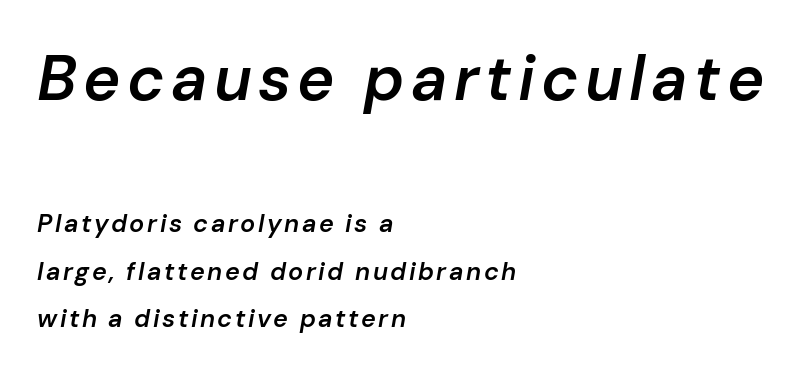
Q: Is the text bold? A: Semi-bold.
Q: Is the text italic (slanted)? A: Yes, it leans right by about 10 degrees.
Q: Is the text underlined? A: No.
Q: How is the paragraph aligned? A: Left-aligned.
Q: Is the spacing between lines tight, normal or loose? A: Loose.
Q: Which block of text is set in a larger size, the first (top) or the second (bottom)? A: The first (top) one.
Q: Width (condensed, normal, or wide)? A: Normal.
Q: Stroke contrast? A: Low.
Q: x-height? A: Medium.
Q: Monospaced? A: No.
